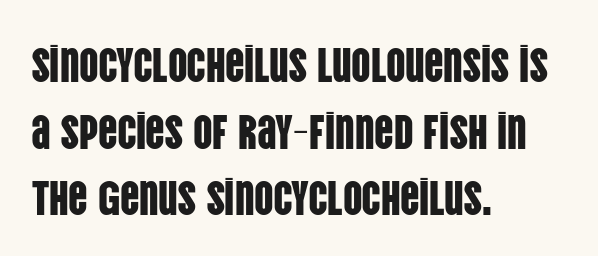
{"serif": "no", "italic": "no", "width": "condensed", "stroke_contrast": "low", "x_height": "large", "monospaced": "no", "underline": "no", "align": "left", "line_spacing": "normal", "line_spacing_ratio": 1.39, "letter_spacing": "normal", "letter_spacing_em": 0.0, "glyph_px": 48}
